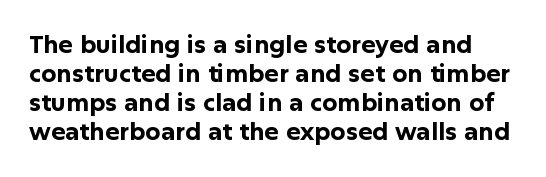
The image shows 24 px bold type, upright; set line spacing 1.21x, normal letter spacing, not underlined.
